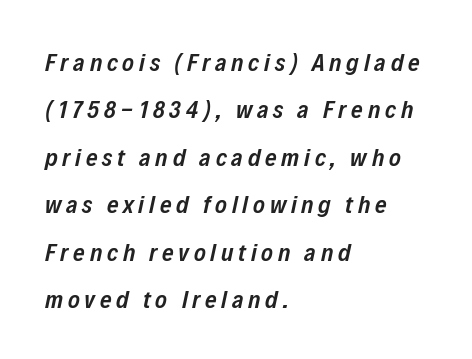
The image shows 25 px text type, italic (leaning right); set left-aligned, loose line spacing (1.9x), not underlined.
